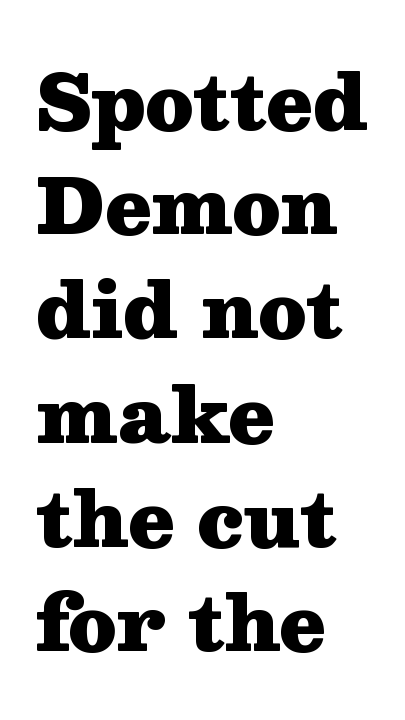
{"serif": "yes", "italic": "no", "bold": "yes", "weight": "heavy", "width": "wide", "stroke_contrast": "medium", "x_height": "medium", "monospaced": "no", "underline": "no", "align": "left", "line_spacing": "normal", "line_spacing_ratio": 1.39, "letter_spacing": "normal", "letter_spacing_em": 0.0, "glyph_px": 75}
